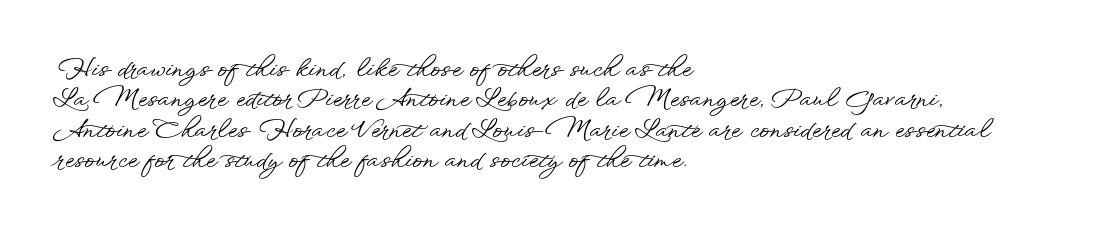
{"underline": "no", "align": "left", "line_spacing": "normal", "line_spacing_ratio": 1.27, "letter_spacing": "normal", "letter_spacing_em": 0.0, "glyph_px": 24}
